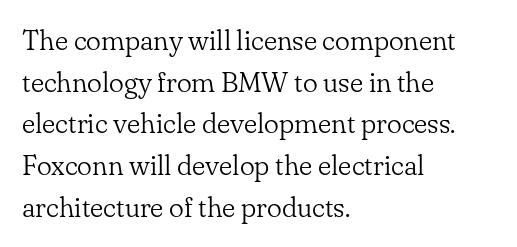
The image shows 28 px light serif type, upright; set left-aligned, normal line spacing (1.49x), normal letter spacing, not underlined; low stroke contrast and a small x-height.
